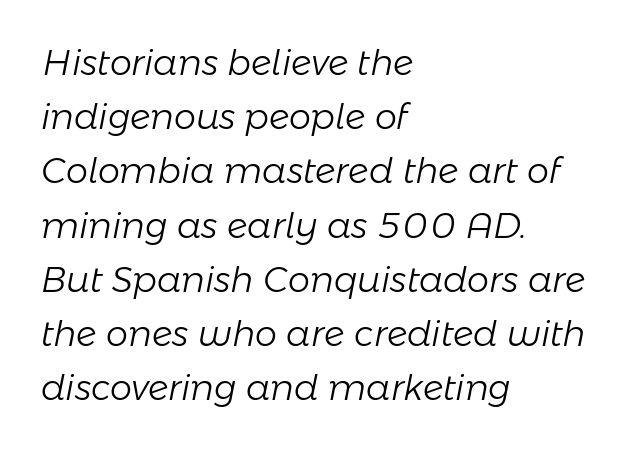
You could call the tracking neutral — neither tight nor loose. Would a proofreader flag this as italicized? Yes. Proportional: the letters do not fall into vertical columns. Ink coverage per letter is moderate at most. In CSS terms this would be text-align: left.
